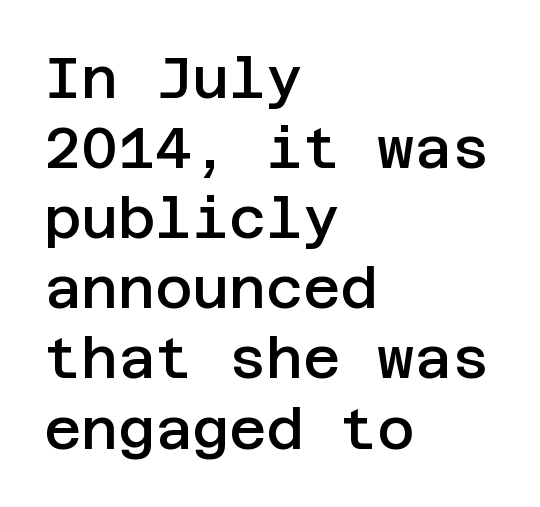
{"serif": "no", "italic": "no", "bold": "semi", "weight": "semibold", "width": "normal", "stroke_contrast": "low", "x_height": "large", "underline": "no", "align": "left", "line_spacing_ratio": 1.23, "letter_spacing": "normal", "letter_spacing_em": 0.0, "glyph_px": 57}
